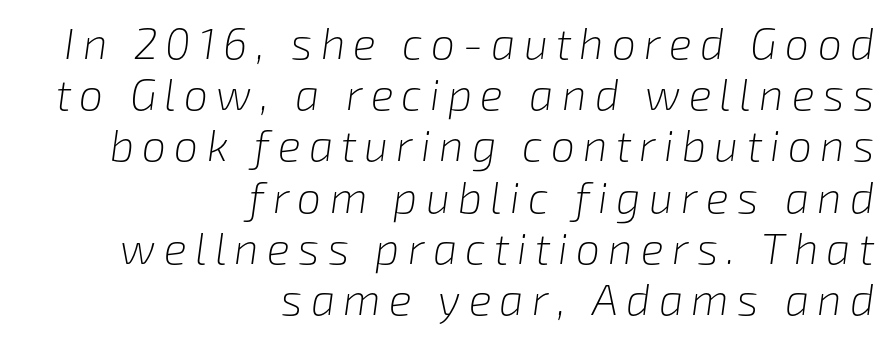
Q: Is the text bold? A: No.
Q: Is the text italic (slanted)? A: Yes, it leans right by about 8 degrees.
Q: Is the text underlined? A: No.
Q: How is the paragraph aligned? A: Right-aligned.
Q: Width (condensed, normal, or wide)? A: Normal.
Q: Stroke contrast? A: Low.
Q: x-height? A: Medium.
Q: Monospaced? A: No.
